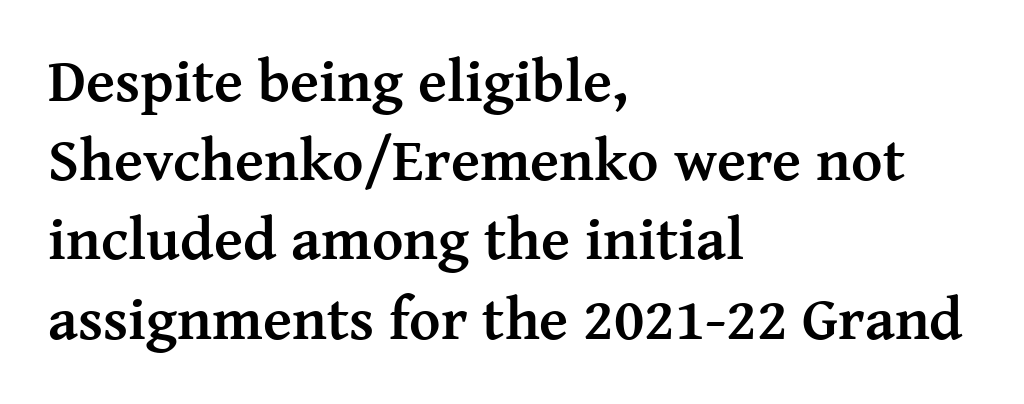
Characters follow at the spacing the type designer built in. The designer left line spacing at the default. Looks like regular typesetting: each glyph gets only the width it needs. Descenders hang freely into open space. This sample is left-justified, so line endings fall wherever the words run out. The face used here has the dense, thick strokes of a bold.
